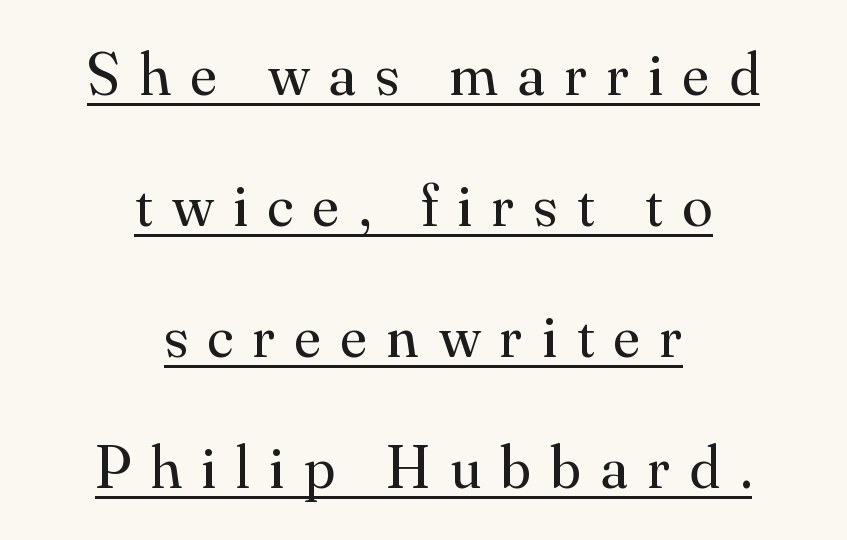
The image shows 61 px regular-weight serif type, upright; set centered, loose line spacing (2.15x), unusually wide letter spacing (+0.33 em), underlined; medium stroke contrast and a small x-height.
